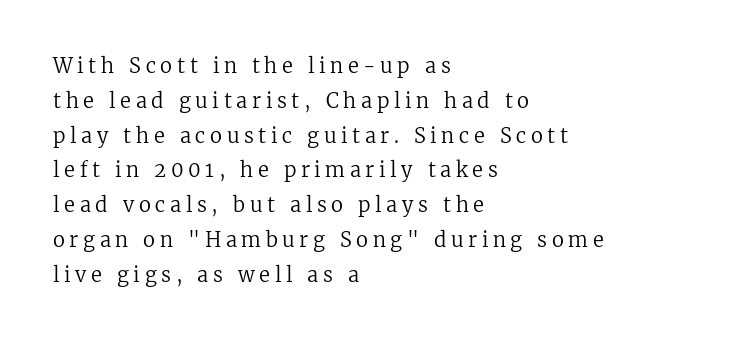
Rule under the text: the space is simply empty. The strokes are not fattened; the text isn't bold. Characters remain perfectly vertical along every line. Letter spacing: wide.
